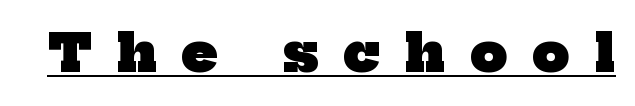
Q: Is the text bold? A: Yes.
Q: Is the typeface a serif or a sans-serif typeface? A: Serif.
Q: Is the text underlined? A: Yes.
Q: Is the spacing between letters normal or unusually wide? A: Unusually wide.
Q: Width (condensed, normal, or wide)? A: Normal.
Q: Stroke contrast? A: Low.
Q: x-height? A: Medium.
Q: Monospaced? A: No.
